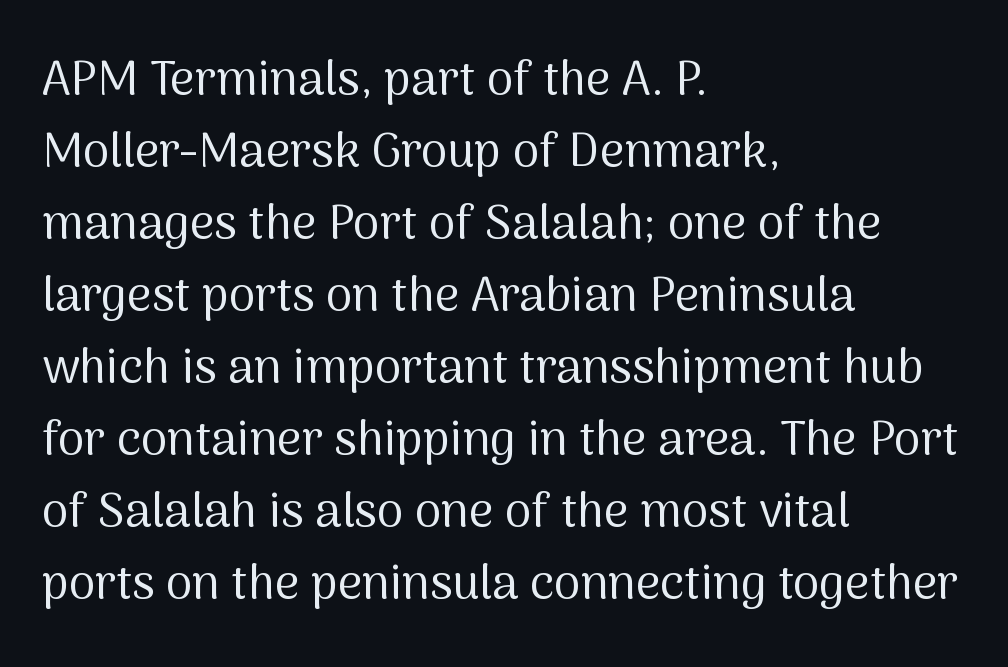
The image shows 48 px regular-weight sans-serif type, upright; set left-aligned, normal line spacing (1.5x), normal letter spacing, not underlined; medium stroke contrast and a medium x-height.
